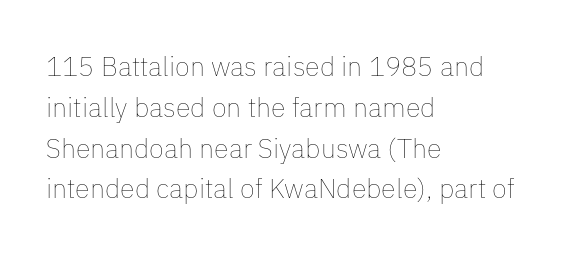
{"italic": "no", "bold": "no", "underline": "no", "align": "left", "line_spacing": "normal", "line_spacing_ratio": 1.51, "letter_spacing": "normal", "letter_spacing_em": 0.0, "glyph_px": 27}
